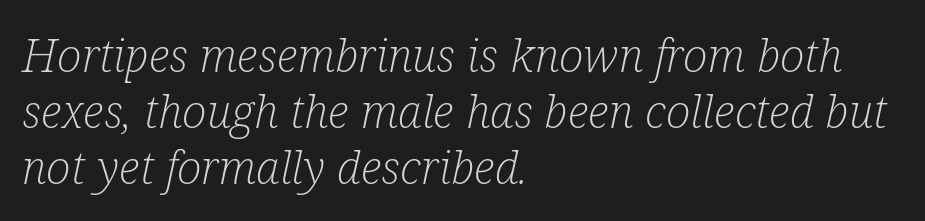
{"serif": "yes", "italic": "yes", "lean": "right", "slant_degrees": 12, "bold": "no", "weight": "light", "width": "condensed", "stroke_contrast": "low", "x_height": "medium", "monospaced": "no", "underline": "no", "align": "left", "line_spacing_ratio": 1.22, "letter_spacing": "normal", "letter_spacing_em": 0.0, "glyph_px": 46}
